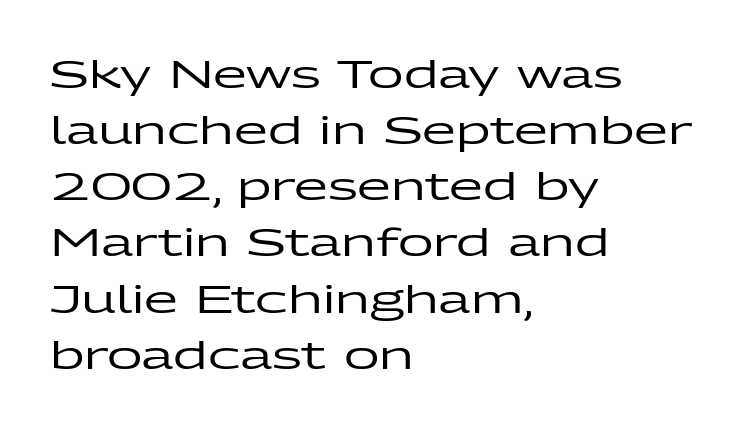
Q: Is the text italic (slanted)? A: No, it is upright.
Q: Is the typeface a serif or a sans-serif typeface? A: Sans-serif.
Q: Is the text underlined? A: No.
Q: How is the paragraph aligned? A: Left-aligned.
Q: Is the spacing between letters normal or unusually wide? A: Normal.
Q: Is the spacing between lines tight, normal or loose? A: Normal.
Q: Width (condensed, normal, or wide)? A: Wide.
Q: Stroke contrast? A: Low.
Q: x-height? A: Medium.
Q: Monospaced? A: No.
